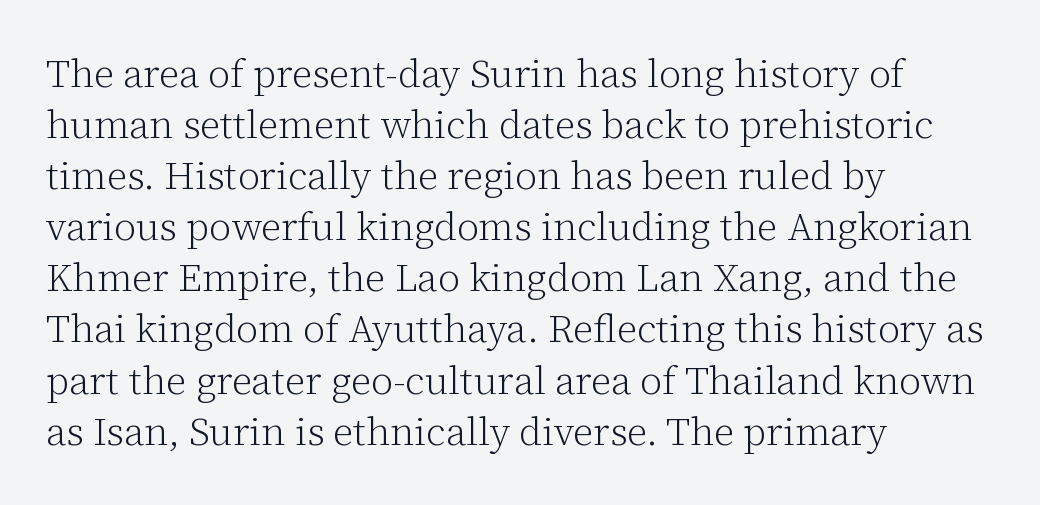
{"serif": "yes", "italic": "no", "bold": "no", "weight": "light", "width": "normal", "stroke_contrast": "low", "x_height": "medium", "monospaced": "no", "underline": "no", "align": "left", "line_spacing": "normal", "line_spacing_ratio": 1.31, "letter_spacing": "normal", "letter_spacing_em": 0.0, "glyph_px": 39}
